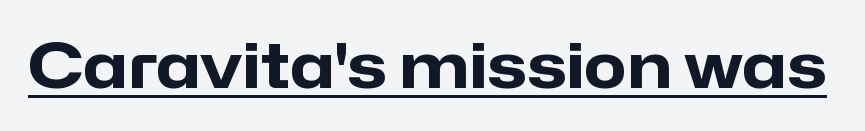
Characters follow at the spacing the type designer built in. The letters advance in unequal steps, a hallmark of proportional type. Underlined type. No italicization has been applied; the sample stays upright.
